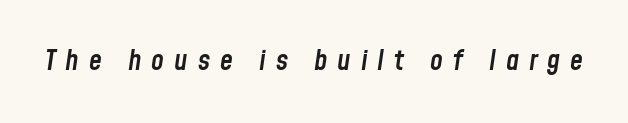
A somewhat darkened texture: the type is semibold rather than bold. The letters advance in unequal steps, a hallmark of proportional type. Plain, unruled lines of type. Someone cranked the tracking dial way up on this one. The letters are slanted; this is an italic face.
